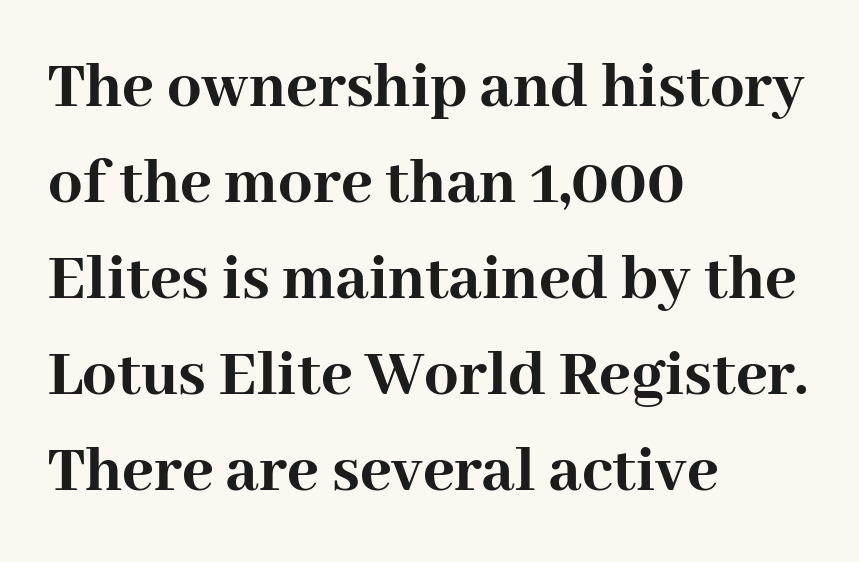
Q: Is the text bold? A: Yes.
Q: Is the text italic (slanted)? A: No, it is upright.
Q: Is the typeface a serif or a sans-serif typeface? A: Serif.
Q: Is the text underlined? A: No.
Q: How is the paragraph aligned? A: Left-aligned.
Q: Is the spacing between letters normal or unusually wide? A: Normal.
Q: Is the spacing between lines tight, normal or loose? A: Normal.
Q: Width (condensed, normal, or wide)? A: Normal.
Q: Stroke contrast? A: High.
Q: x-height? A: Medium.
Q: Monospaced? A: No.
